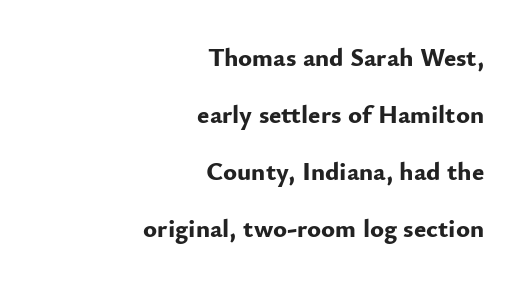
Q: Is the text bold? A: Yes.
Q: Is the text italic (slanted)? A: No, it is upright.
Q: Is the text underlined? A: No.
Q: How is the paragraph aligned? A: Right-aligned.
Q: Is the spacing between letters normal or unusually wide? A: Normal.
Q: Is the spacing between lines tight, normal or loose? A: Loose.
